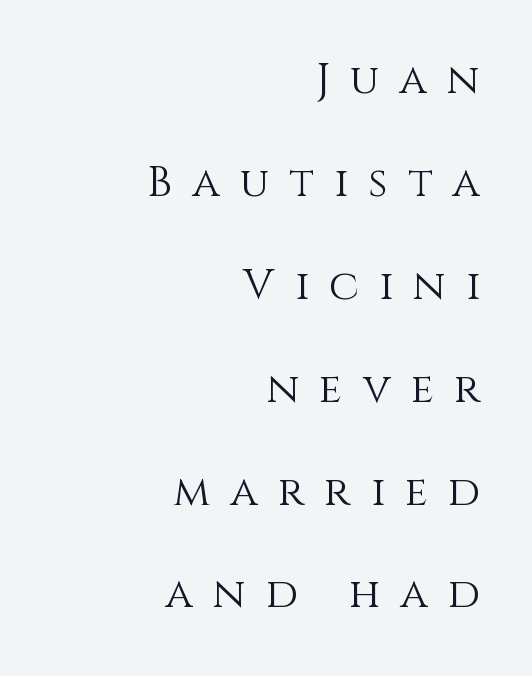
The image shows 42 px light type, upright; set right-aligned, loose line spacing (2.45x), unusually wide letter spacing (+0.48 em), not underlined; medium stroke contrast and a large x-height.
